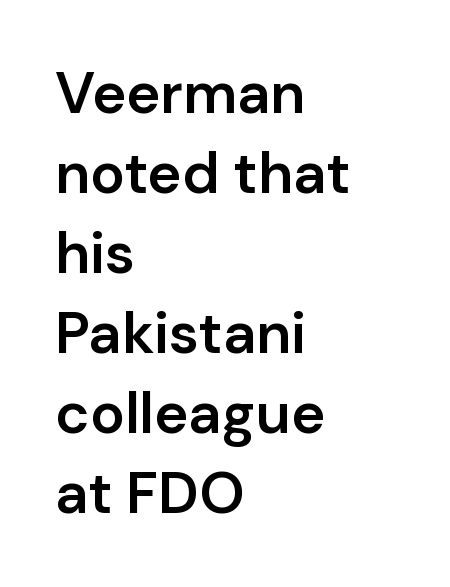
Spacing between characters is what you'd get straight out of the box. Descender tails drop into unmarked territory. The rag falls on the right side of this text block. A bit beefed up — I'd call it semibold rather than bold.
